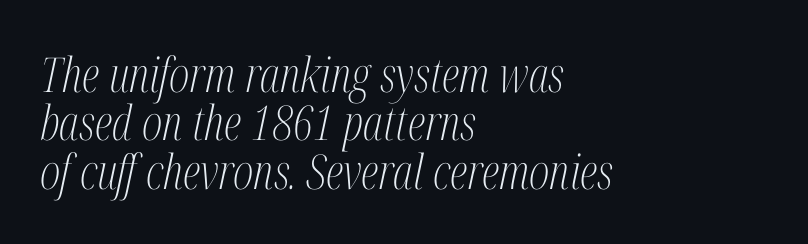
{"serif": "yes", "italic": "yes", "lean": "right", "slant_degrees": 12, "bold": "no", "weight": "light", "width": "condensed", "stroke_contrast": "medium", "x_height": "medium", "monospaced": "no", "underline": "no", "align": "left", "line_spacing": "tight", "line_spacing_ratio": 1.01, "letter_spacing": "normal", "letter_spacing_em": 0.0, "glyph_px": 48}
